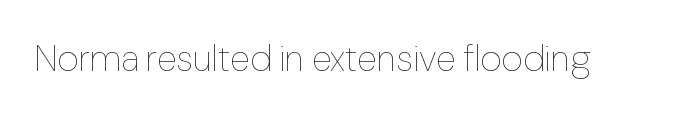
{"italic": "no", "bold": "no", "weight": "thin", "width": "normal", "stroke_contrast": "low", "x_height": "medium", "monospaced": "no", "underline": "no", "letter_spacing": "normal", "letter_spacing_em": 0.0, "glyph_px": 37}
